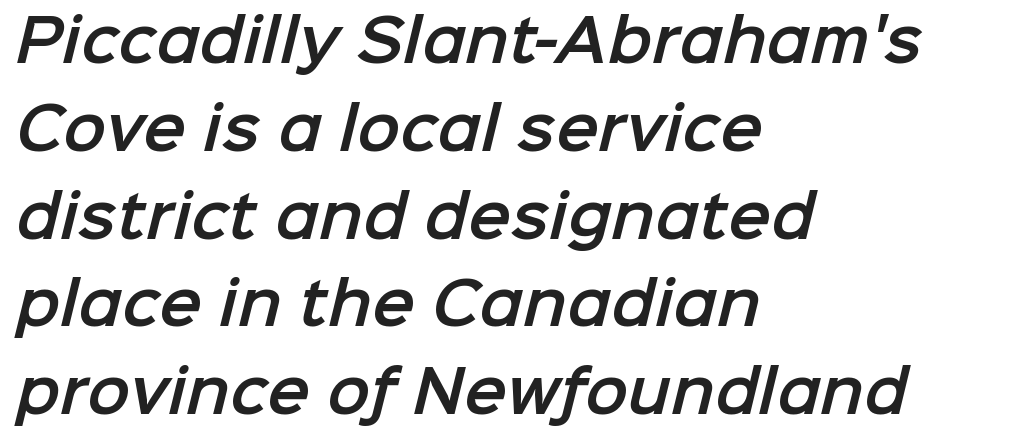
{"serif": "no", "width": "normal", "stroke_contrast": "low", "x_height": "medium", "monospaced": "no", "underline": "no", "align": "left", "line_spacing": "normal", "line_spacing_ratio": 1.54, "letter_spacing": "normal", "letter_spacing_em": 0.0, "glyph_px": 57}
